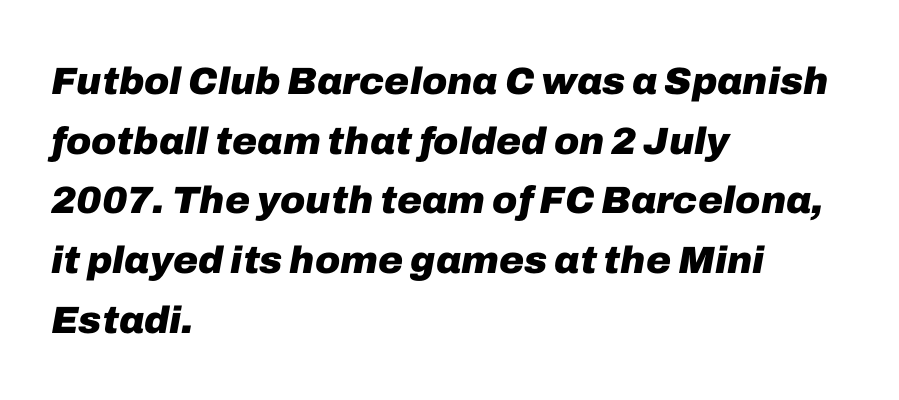
The text block is weighted toward the left margin, trailing off unevenly rightward. Just letters on the line, the space beneath them empty. Does the weight exceed regular? Yes, all the way to bold. How are the letters spaced? Ordinarily, with no added tracking. Here the designer chose a conventional face with non-uniform glyph widths. These lines were composed using italics.
